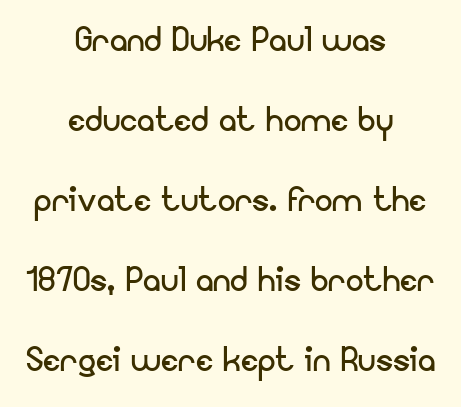
Here the glyphs are tracked normally, forming tight word shapes. No italicization has been applied; the sample stays upright. Nothing sits at the stroke ends, so this counts as sans-serif. This sample is center-justified, so both line endings float freely. Is the stroke heavy? The answer is a plain regular-or-lighter.
